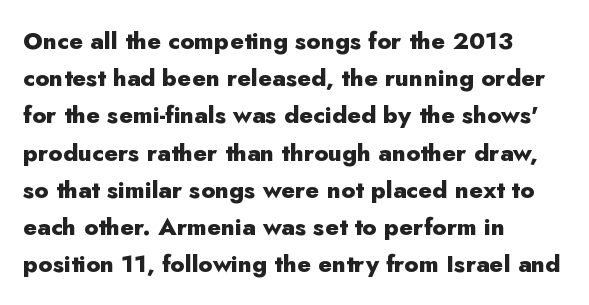
Q: Is the text bold? A: Yes.
Q: Is the text italic (slanted)? A: No, it is upright.
Q: Is the text underlined? A: No.
Q: How is the paragraph aligned? A: Left-aligned.
Q: Is the spacing between letters normal or unusually wide? A: Normal.
Q: Is the spacing between lines tight, normal or loose? A: Normal.
